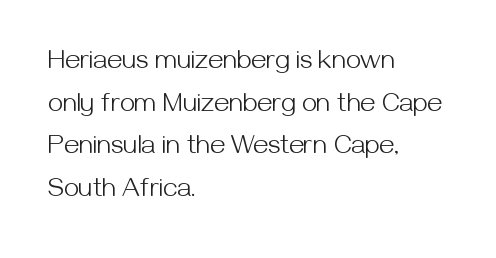
The ragged edge is on the right, which tells us the setting is flush left. Vertical strokes here are truly vertical. Heaviness? Minimal to ordinary, like unemphasized prose. Lines of text with bare space underneath.
